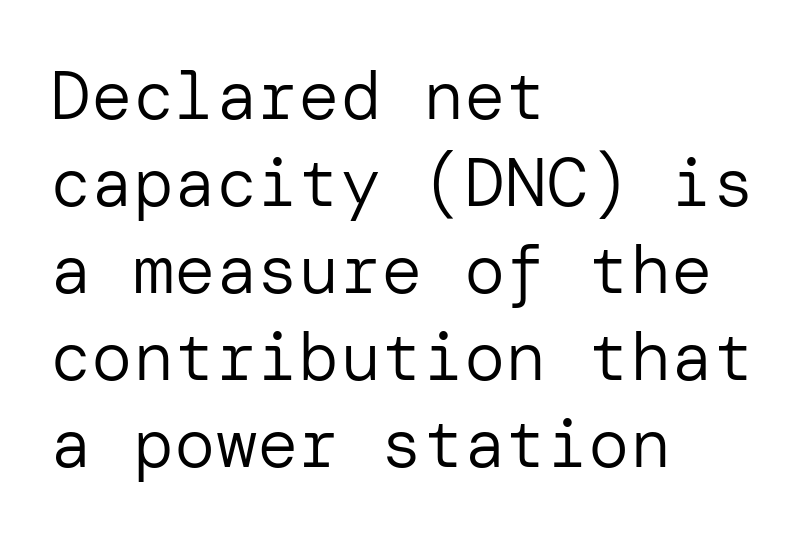
The image shows 69 px regular-weight sans-serif type, upright; set left-aligned, normal line spacing (1.26x), normal letter spacing, not underlined; low stroke contrast and a medium x-height.
